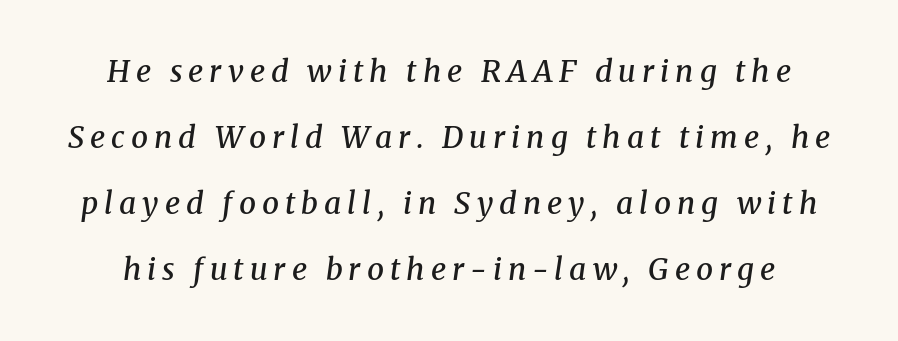
Q: Is the text bold? A: Semi-bold.
Q: Is the text italic (slanted)? A: Yes, it leans right by about 8 degrees.
Q: Is the typeface a serif or a sans-serif typeface? A: Serif.
Q: Is the text underlined? A: No.
Q: Is the spacing between letters normal or unusually wide? A: Unusually wide.
Q: Is the spacing between lines tight, normal or loose? A: Loose.
Q: Width (condensed, normal, or wide)? A: Normal.
Q: Stroke contrast? A: Medium.
Q: x-height? A: Medium.
Q: Monospaced? A: No.
